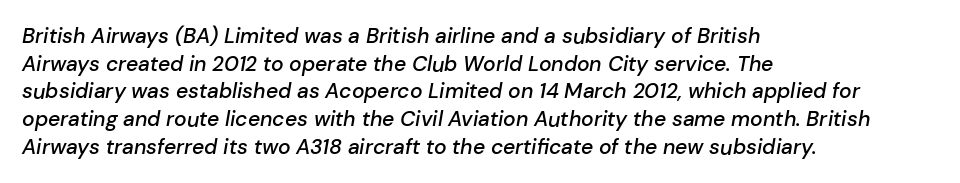
The image shows 21 px text type, italic (leaning right); set left-aligned, normal line spacing (1.32x), normal letter spacing, not underlined.
